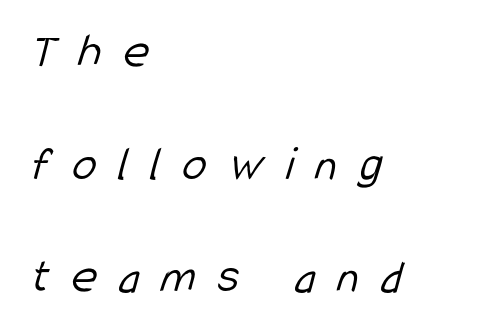
The image shows 49 px light, condensed sans-serif type; set left-aligned, loose line spacing (2.3x), unusually wide letter spacing (+0.45 em), not underlined; low stroke contrast and a medium x-height.
